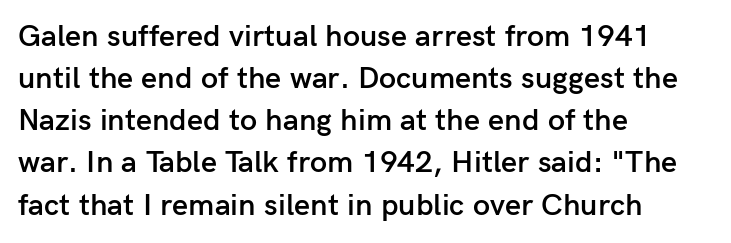
Q: Is the text bold? A: Semi-bold.
Q: Is the text italic (slanted)? A: No, it is upright.
Q: Is the typeface a serif or a sans-serif typeface? A: Sans-serif.
Q: Is the text underlined? A: No.
Q: How is the paragraph aligned? A: Left-aligned.
Q: Is the spacing between letters normal or unusually wide? A: Normal.
Q: Is the spacing between lines tight, normal or loose? A: Normal.
Q: Width (condensed, normal, or wide)? A: Normal.
Q: Stroke contrast? A: Low.
Q: x-height? A: Medium.
Q: Monospaced? A: No.
